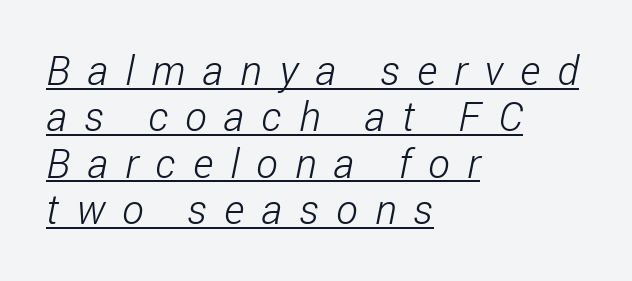
There is plenty of visible air inserted between adjacent glyphs. The weight tops out at a normal text grade. Serif or sans? Sans — the stroke terminals are bare. Is there an underline? Yes — a line sits under the letters.
